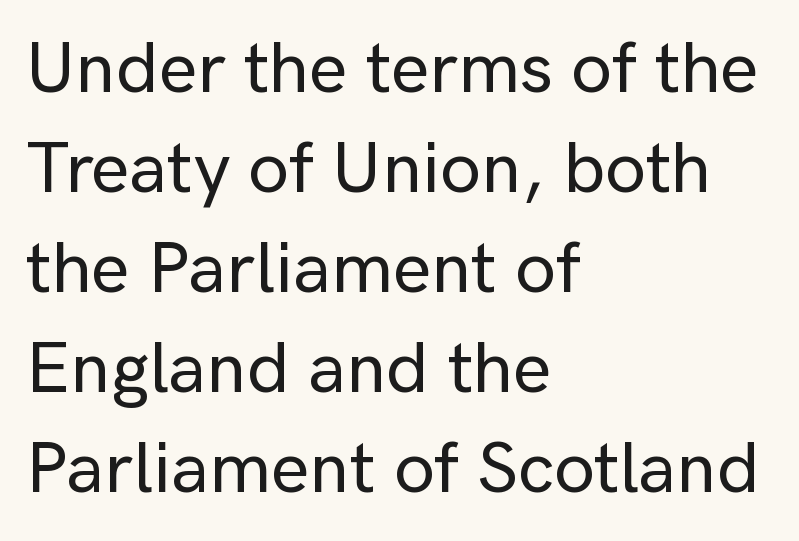
{"serif": "no", "italic": "no", "width": "normal", "stroke_contrast": "low", "x_height": "medium", "monospaced": "no", "underline": "no", "align": "left", "line_spacing": "normal", "line_spacing_ratio": 1.37, "letter_spacing": "normal", "letter_spacing_em": 0.0, "glyph_px": 73}
